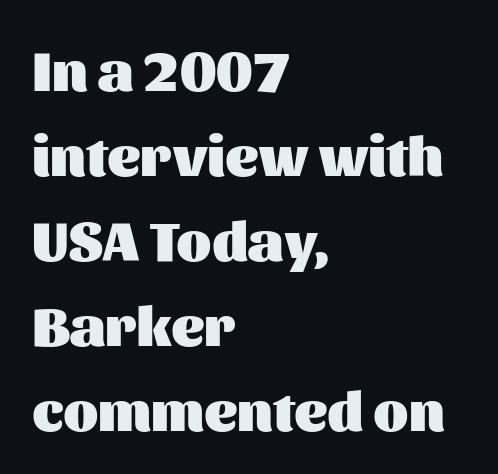
Bold? Absolutely — the strokes are thick and heavy. Compared with a centered layout, this one pins lines to the left instead. These lines were composed using upright roman letters. Proportional: the letters do not fall into vertical columns. Underlining? Definitely not there.
